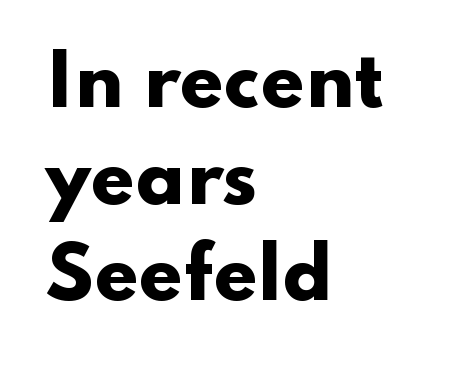
Q: Is the text bold? A: Yes.
Q: Is the text italic (slanted)? A: No, it is upright.
Q: Is the typeface a serif or a sans-serif typeface? A: Sans-serif.
Q: Is the text underlined? A: No.
Q: How is the paragraph aligned? A: Left-aligned.
Q: Is the spacing between letters normal or unusually wide? A: Normal.
Q: Is the spacing between lines tight, normal or loose? A: Normal.
Q: Width (condensed, normal, or wide)? A: Wide.
Q: Stroke contrast? A: Low.
Q: x-height? A: Small.
Q: Monospaced? A: No.
